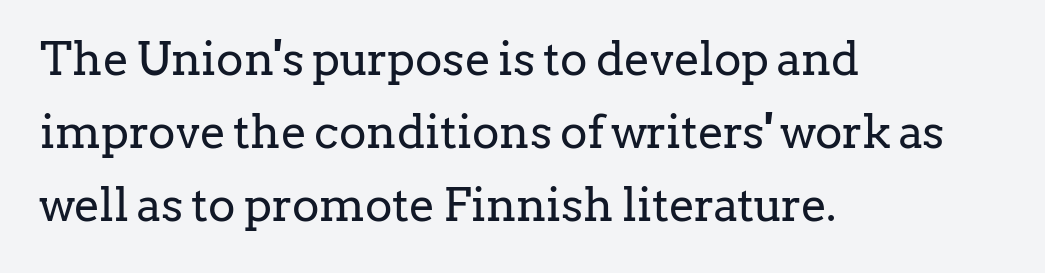
The image shows 46 px regular-weight serif type, upright; set left-aligned, normal line spacing (1.59x), normal letter spacing, not underlined; low stroke contrast and a medium x-height.
